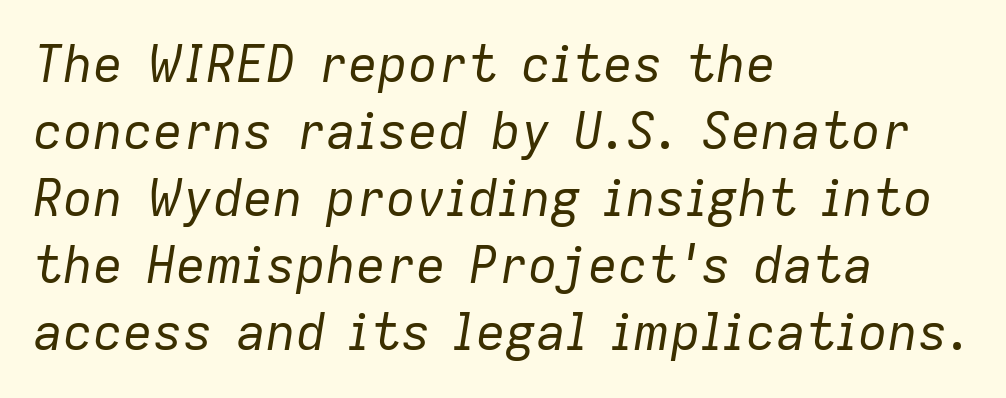
Q: Is the text bold? A: No.
Q: Is the text italic (slanted)? A: Yes, it leans right by about 9 degrees.
Q: Is the text underlined? A: No.
Q: How is the paragraph aligned? A: Left-aligned.
Q: Is the spacing between letters normal or unusually wide? A: Normal.
Q: Is the spacing between lines tight, normal or loose? A: Normal.
Q: Width (condensed, normal, or wide)? A: Normal.
Q: Stroke contrast? A: Low.
Q: x-height? A: Medium.
Q: Monospaced? A: No.
